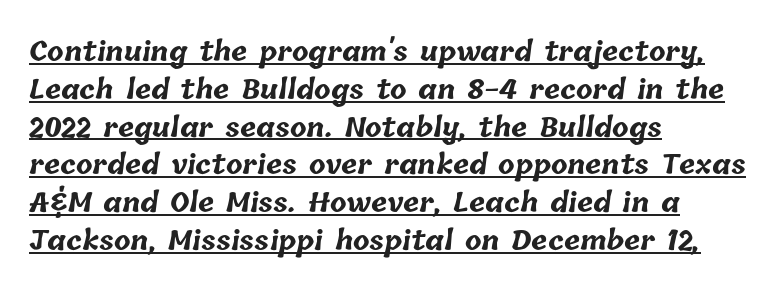
The image shows 27 px bold type; set left-aligned, normal line spacing (1.4x), normal letter spacing, underlined.
